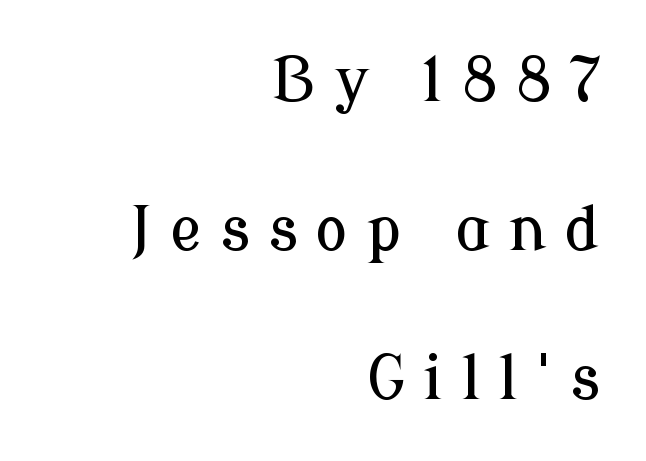
The image shows 61 px serif type, upright; set right-aligned, loose line spacing (2.44x), unusually wide letter spacing (+0.29 em), not underlined; low stroke contrast and a medium x-height.
